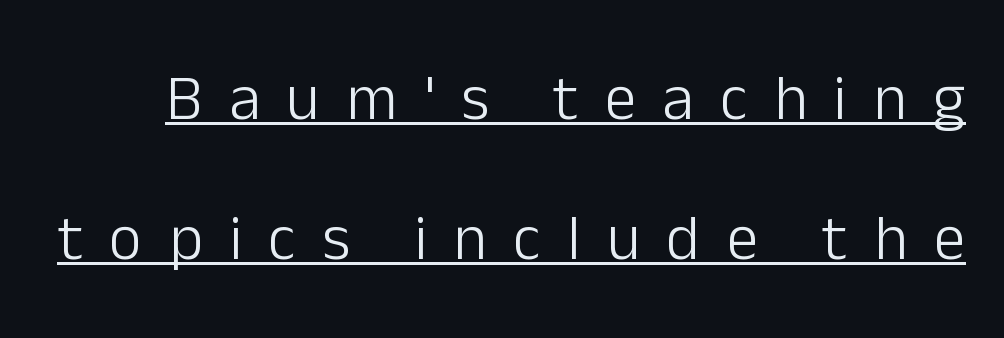
Q: Is the text bold? A: No.
Q: Is the text italic (slanted)? A: No, it is upright.
Q: Is the typeface a serif or a sans-serif typeface? A: Sans-serif.
Q: Is the text underlined? A: Yes.
Q: Is the spacing between letters normal or unusually wide? A: Unusually wide.
Q: Is the spacing between lines tight, normal or loose? A: Loose.
Q: Width (condensed, normal, or wide)? A: Normal.
Q: Stroke contrast? A: Low.
Q: x-height? A: Medium.
Q: Monospaced? A: No.
